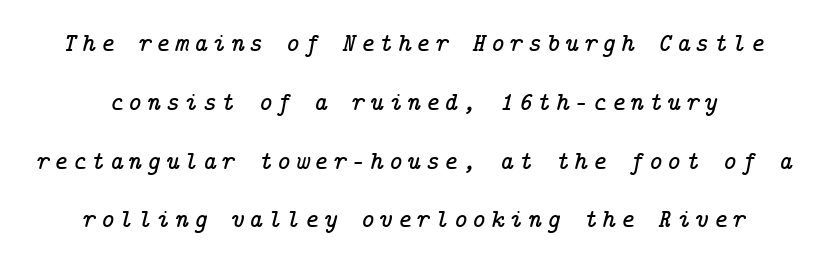
If you drew a line through each stem, it would be angled. The words here are not underlined. Notice the wide empty band between every row — that's loose leading.
